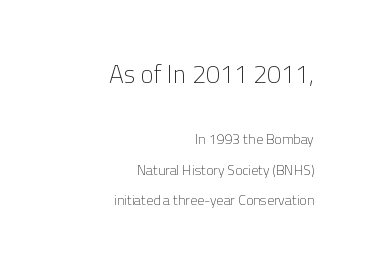
Q: Is the text bold? A: No.
Q: Is the text italic (slanted)? A: No, it is upright.
Q: Is the text underlined? A: No.
Q: How is the paragraph aligned? A: Right-aligned.
Q: Is the spacing between letters normal or unusually wide? A: Normal.
Q: Is the spacing between lines tight, normal or loose? A: Loose.
Q: Which block of text is set in a larger size, the first (top) or the second (bottom)? A: The first (top) one.
